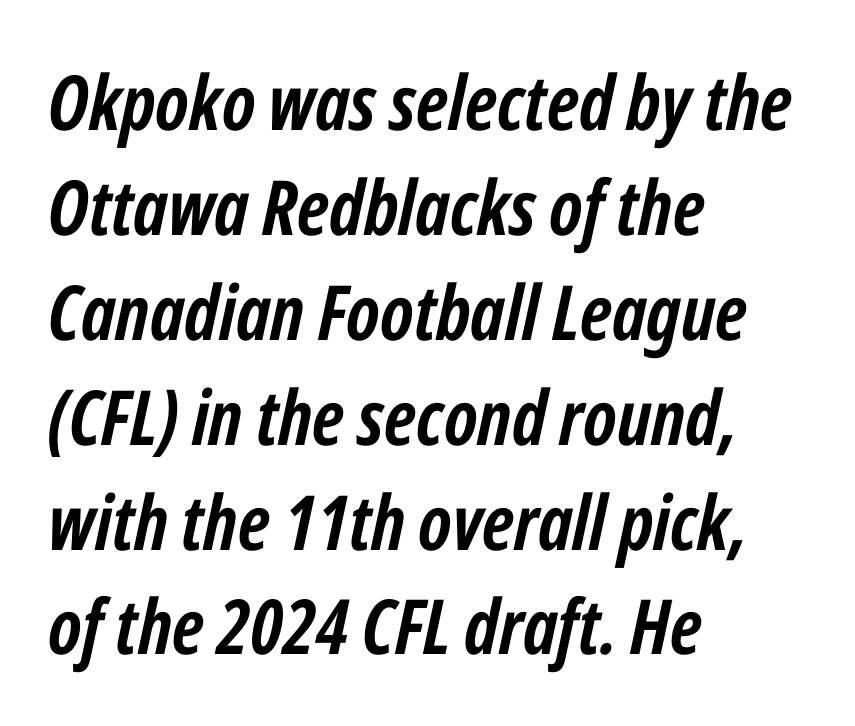
The image shows 76 px semibold, condensed type, italic (leaning right); set left-aligned, normal line spacing (1.38x), normal letter spacing, not underlined; low stroke contrast and a medium x-height.
